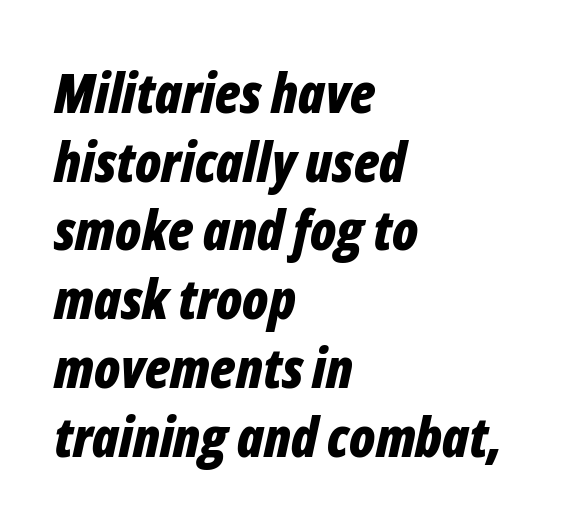
Q: Is the text bold? A: Yes.
Q: Is the text italic (slanted)? A: Yes, it leans right by about 12 degrees.
Q: Is the text underlined? A: No.
Q: How is the paragraph aligned? A: Left-aligned.
Q: Is the spacing between letters normal or unusually wide? A: Normal.
Q: Is the spacing between lines tight, normal or loose? A: Normal.
Q: Width (condensed, normal, or wide)? A: Condensed.
Q: Stroke contrast? A: Low.
Q: x-height? A: Medium.
Q: Monospaced? A: No.
